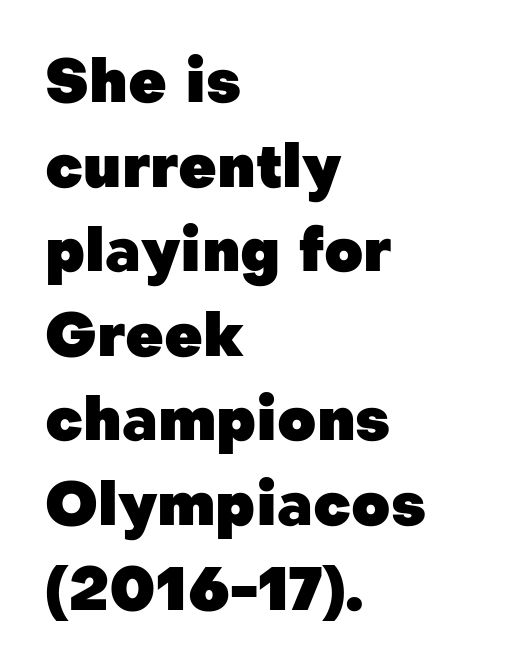
{"serif": "no", "italic": "no", "bold": "yes", "weight": "heavy", "width": "normal", "stroke_contrast": "low", "x_height": "medium", "monospaced": "no", "underline": "no", "align": "left", "line_spacing": "normal", "line_spacing_ratio": 1.41, "letter_spacing": "normal", "letter_spacing_em": 0.0, "glyph_px": 60}
